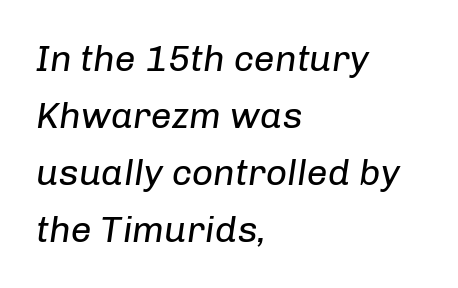
Q: Is the text bold? A: No.
Q: Is the text italic (slanted)? A: Yes, it leans right by about 8 degrees.
Q: Is the text underlined? A: No.
Q: How is the paragraph aligned? A: Left-aligned.
Q: Is the spacing between letters normal or unusually wide? A: Normal.
Q: Is the spacing between lines tight, normal or loose? A: Normal.
Q: Width (condensed, normal, or wide)? A: Normal.
Q: Stroke contrast? A: Low.
Q: x-height? A: Medium.
Q: Monospaced? A: No.
